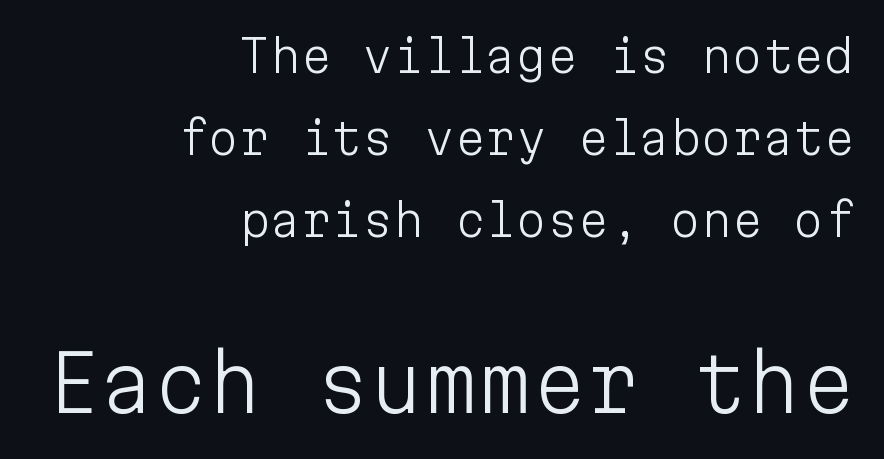
Observe the ordinary spacing: letters are neighbours, not strangers. This is sans-serif lettering, the kind often seen on screens and signage. Letters have the restrained weight of plain body copy at most. If you drew a ruler down the right edge, every line would touch it. The letters march in equal steps, a hallmark of fixed-pitch type. The specimen omits any rule beneath the text block's lines.
